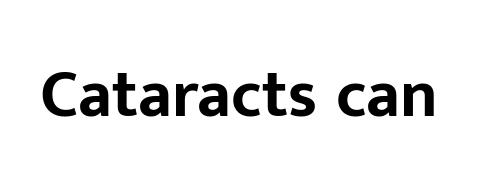
Q: Is the text bold? A: Yes.
Q: Is the text italic (slanted)? A: No, it is upright.
Q: Is the typeface a serif or a sans-serif typeface? A: Sans-serif.
Q: Is the text underlined? A: No.
Q: Is the spacing between letters normal or unusually wide? A: Normal.
Q: Width (condensed, normal, or wide)? A: Normal.
Q: Stroke contrast? A: Low.
Q: x-height? A: Medium.
Q: Monospaced? A: No.
